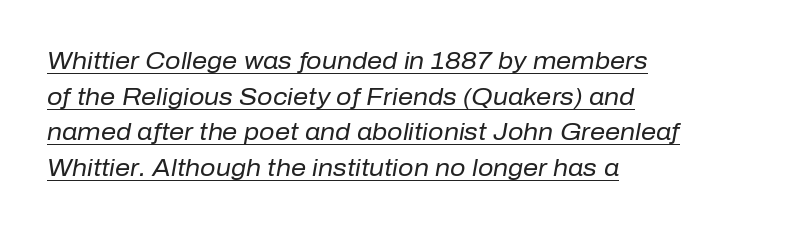
Q: Is the text bold? A: No.
Q: Is the text italic (slanted)? A: Yes, it leans right by about 10 degrees.
Q: Is the text underlined? A: Yes.
Q: How is the paragraph aligned? A: Left-aligned.
Q: Is the spacing between letters normal or unusually wide? A: Normal.
Q: Is the spacing between lines tight, normal or loose? A: Normal.
